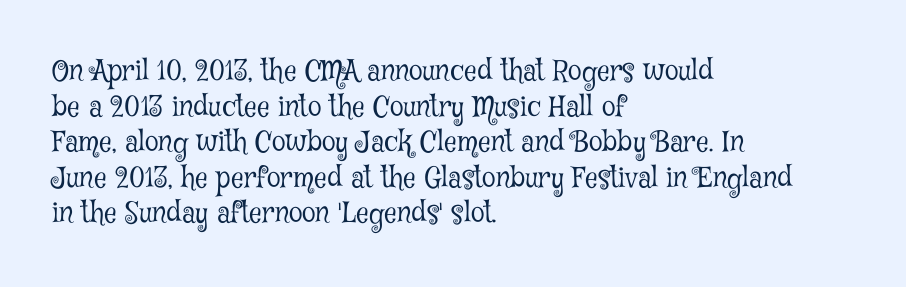
The image shows 28 px light, condensed serif type, upright; set left-aligned, normal line spacing (1.27x), normal letter spacing, not underlined; low stroke contrast and a medium x-height.
